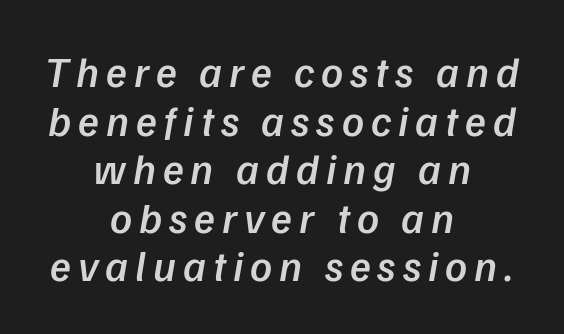
The designer dialed line spacing down below the default. Underline: absent. The lettering tilts uniformly, giving the passage an italic look. Semibold letterforms, between regular and bold.
